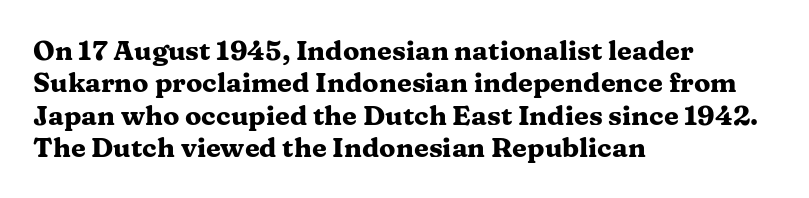
Q: Is the text bold? A: Yes.
Q: Is the text italic (slanted)? A: No, it is upright.
Q: Is the text underlined? A: No.
Q: How is the paragraph aligned? A: Left-aligned.
Q: Is the spacing between letters normal or unusually wide? A: Normal.
